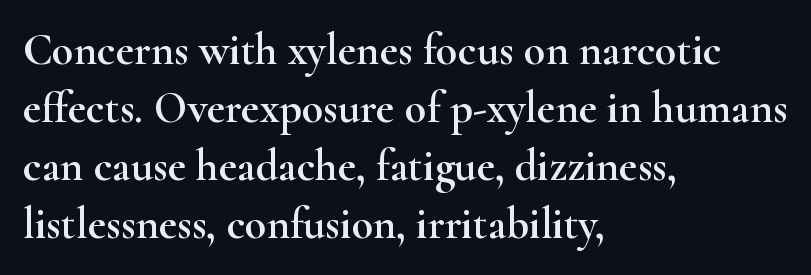
Q: Is the text italic (slanted)? A: No, it is upright.
Q: Is the typeface a serif or a sans-serif typeface? A: Serif.
Q: Is the text underlined? A: No.
Q: How is the paragraph aligned? A: Left-aligned.
Q: Is the spacing between letters normal or unusually wide? A: Normal.
Q: Is the spacing between lines tight, normal or loose? A: Normal.
Q: Width (condensed, normal, or wide)? A: Wide.
Q: Stroke contrast? A: High.
Q: x-height? A: Small.
Q: Monospaced? A: No.
